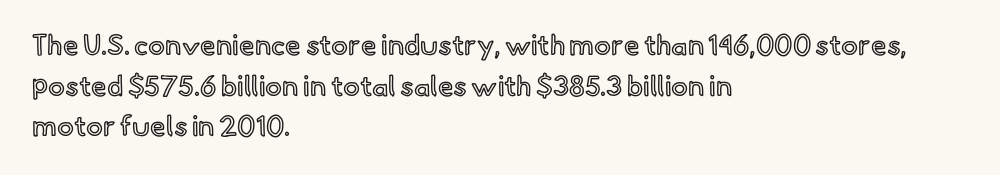
The image shows 28 px text type, upright; set left-aligned, normal line spacing (1.45x), normal letter spacing, not underlined; a small x-height.
